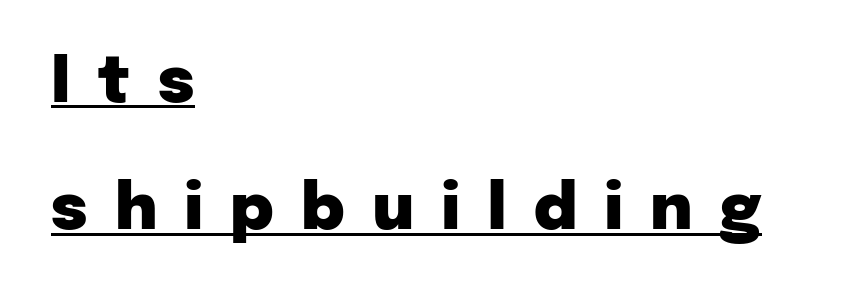
Q: Is the text bold? A: Yes.
Q: Is the text italic (slanted)? A: No, it is upright.
Q: Is the typeface a serif or a sans-serif typeface? A: Sans-serif.
Q: Is the text underlined? A: Yes.
Q: How is the paragraph aligned? A: Left-aligned.
Q: Is the spacing between letters normal or unusually wide? A: Unusually wide.
Q: Is the spacing between lines tight, normal or loose? A: Loose.
Q: Width (condensed, normal, or wide)? A: Normal.
Q: Stroke contrast? A: Low.
Q: x-height? A: Medium.
Q: Monospaced? A: No.
